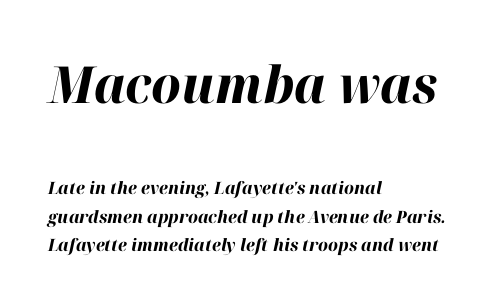
Q: Is the text bold? A: Yes.
Q: Is the text italic (slanted)? A: Yes, it leans right by about 12 degrees.
Q: Is the text underlined? A: No.
Q: How is the paragraph aligned? A: Left-aligned.
Q: Is the spacing between letters normal or unusually wide? A: Normal.
Q: Is the spacing between lines tight, normal or loose? A: Normal.
Q: Which block of text is set in a larger size, the first (top) or the second (bottom)? A: The first (top) one.
Q: Width (condensed, normal, or wide)? A: Normal.
Q: Stroke contrast? A: High.
Q: x-height? A: Medium.
Q: Monospaced? A: No.
